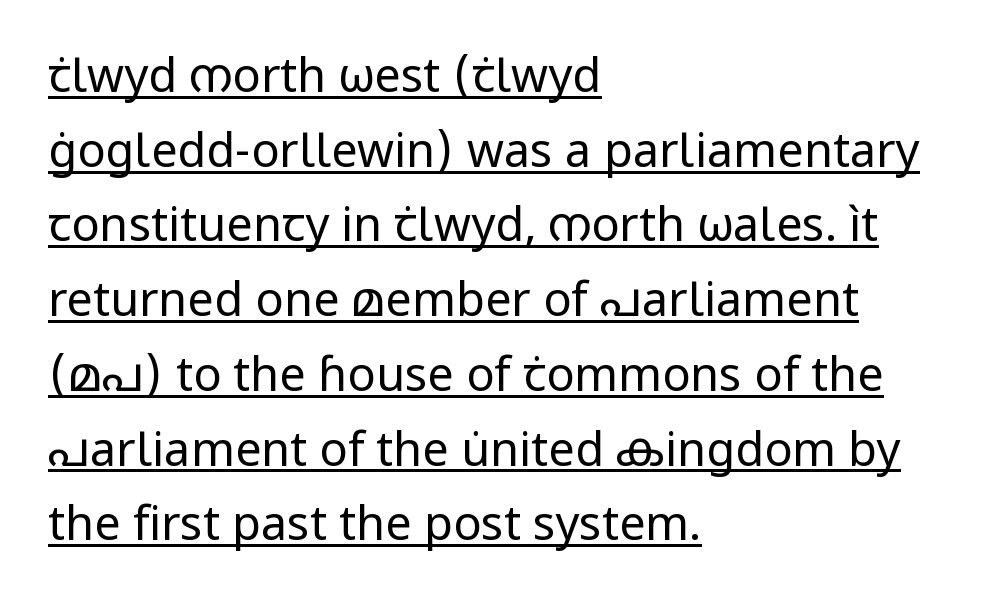
{"serif": "no", "italic": "no", "bold": "no", "weight": "regular", "width": "normal", "stroke_contrast": "low", "x_height": "medium", "monospaced": "no", "underline": "yes", "align": "left", "line_spacing": "normal", "line_spacing_ratio": 1.59, "letter_spacing": "normal", "letter_spacing_em": 0.0, "glyph_px": 47}
